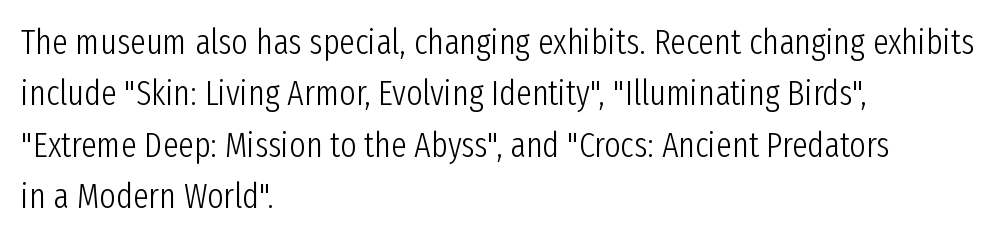
The image shows 35 px light, condensed sans-serif type, upright; set left-aligned, normal line spacing (1.47x), normal letter spacing, not underlined; low stroke contrast and a medium x-height.
